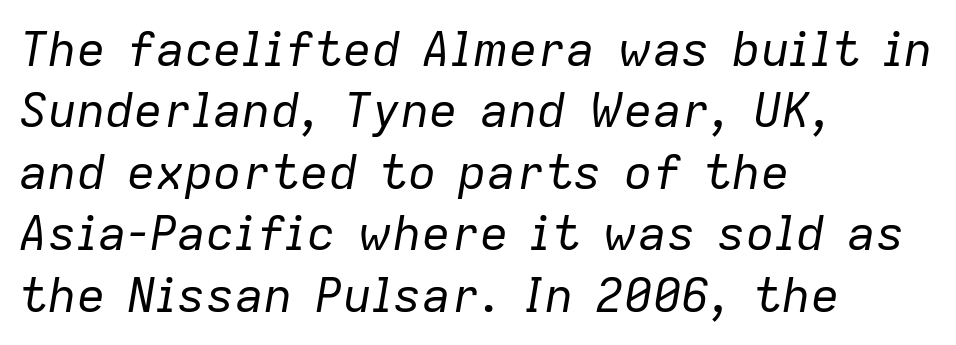
The image shows 48 px regular-weight type, italic (leaning right); set left-aligned, normal line spacing (1.28x), normal letter spacing, not underlined; low stroke contrast and a medium x-height.
